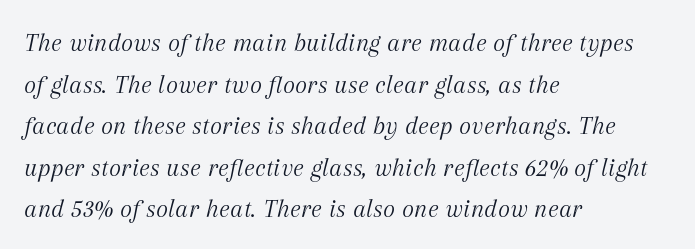
{"italic": "yes", "lean": "right", "slant_degrees": 12, "bold": "no", "underline": "no", "align": "left", "line_spacing": "normal", "line_spacing_ratio": 1.6, "letter_spacing": "normal", "letter_spacing_em": 0.0, "glyph_px": 26}
